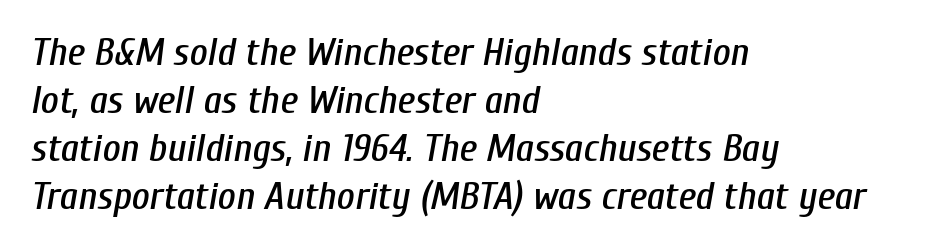
The image shows 39 px condensed type, italic (leaning right); set left-aligned, line spacing 1.23x, normal letter spacing, not underlined; low stroke contrast and a medium x-height.
